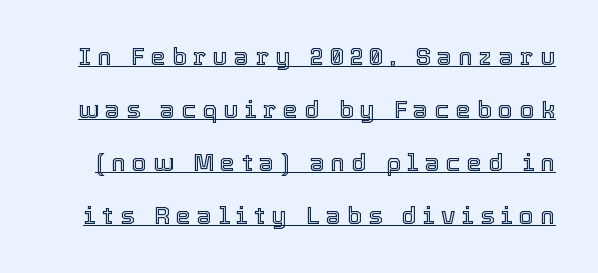
The image shows 24 px text type, upright; set loose line spacing (2.21x), unusually wide letter spacing (+0.27 em), underlined.
